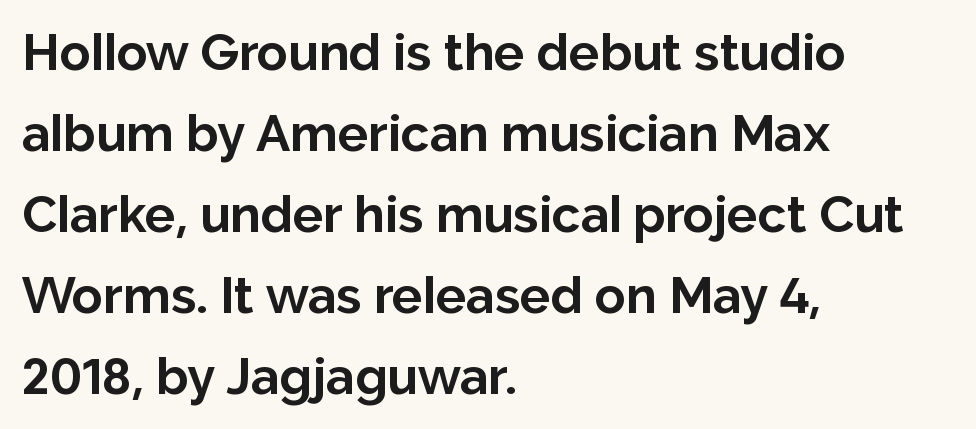
{"serif": "no", "italic": "no", "bold": "yes", "weight": "bold", "width": "normal", "stroke_contrast": "low", "x_height": "medium", "monospaced": "no", "underline": "no", "align": "left", "line_spacing": "normal", "line_spacing_ratio": 1.59, "letter_spacing": "normal", "letter_spacing_em": 0.0, "glyph_px": 51}
